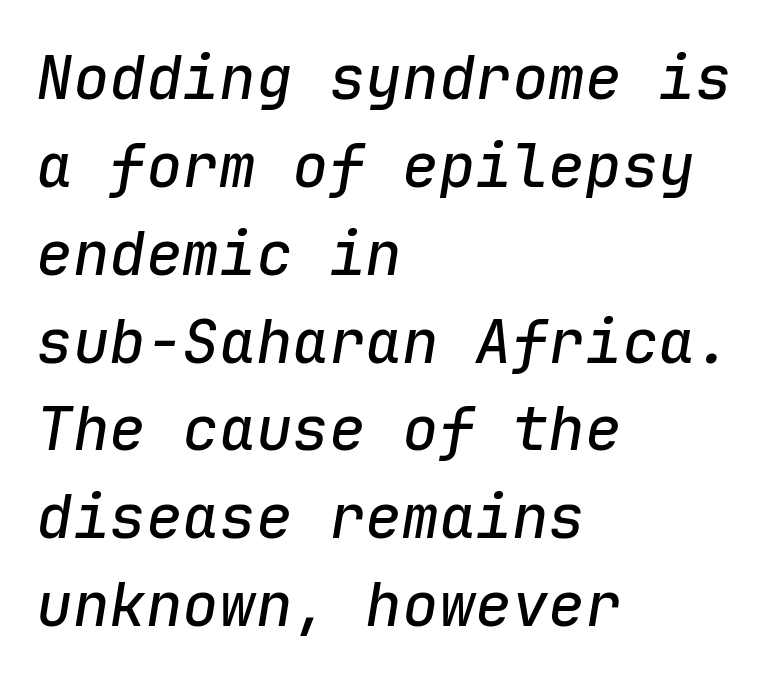
Q: Is the text italic (slanted)? A: Yes, it leans right by about 9 degrees.
Q: Is the text underlined? A: No.
Q: How is the paragraph aligned? A: Left-aligned.
Q: Is the spacing between letters normal or unusually wide? A: Normal.
Q: Is the spacing between lines tight, normal or loose? A: Normal.
Q: Width (condensed, normal, or wide)? A: Normal.
Q: Stroke contrast? A: Low.
Q: x-height? A: Medium.
Q: Monospaced? A: Yes.
